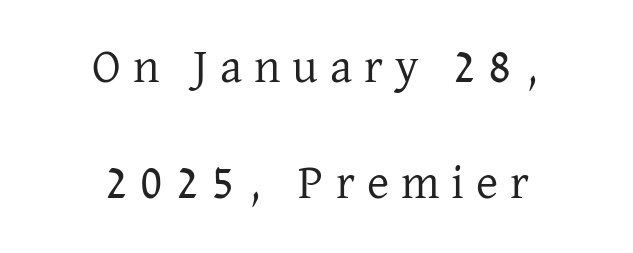
Q: Is the text bold? A: No.
Q: Is the text italic (slanted)? A: No, it is upright.
Q: Is the typeface a serif or a sans-serif typeface? A: Serif.
Q: Is the text underlined? A: No.
Q: How is the paragraph aligned? A: Centered.
Q: Is the spacing between letters normal or unusually wide? A: Unusually wide.
Q: Is the spacing between lines tight, normal or loose? A: Loose.
Q: Width (condensed, normal, or wide)? A: Normal.
Q: Stroke contrast? A: Low.
Q: x-height? A: Medium.
Q: Monospaced? A: No.
